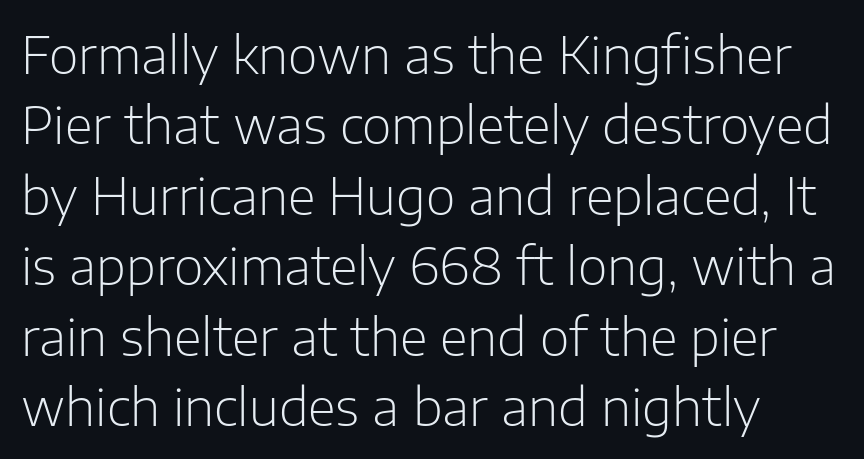
The characters display no serif detailing; their extremities are plain. The horizontal fit of the characters is conventional and even. The rendering anchors every line to the left-hand side. One glance says typical: line gaps are just what's usual. Just letters on the line, the space beneath them empty. The letters advance in unequal steps, a hallmark of proportional type.
